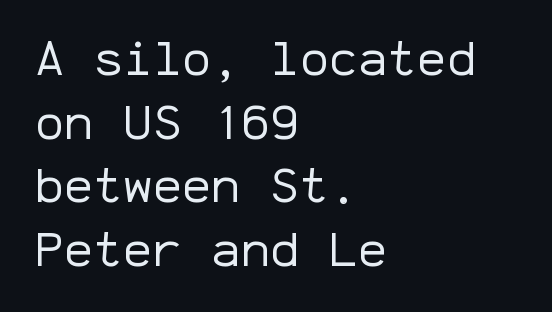
{"serif": "no", "italic": "no", "bold": "no", "weight": "regular", "width": "normal", "stroke_contrast": "low", "x_height": "medium", "monospaced": "yes", "underline": "no", "align": "left", "line_spacing": "normal", "line_spacing_ratio": 1.3, "letter_spacing": "normal", "letter_spacing_em": 0.0, "glyph_px": 49}
